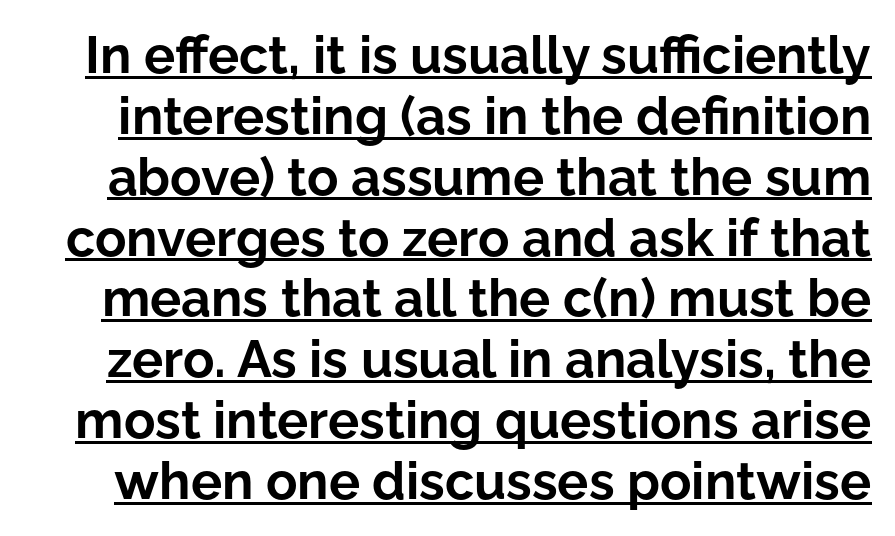
This sample uses an upright cut, with every glyph sitting square on the baseline. The sample has been set heavy, in full bold. Typographically, this falls in the sans-serif category. The words here are underlined. Spacing between characters is what you'd get straight out of the box.
